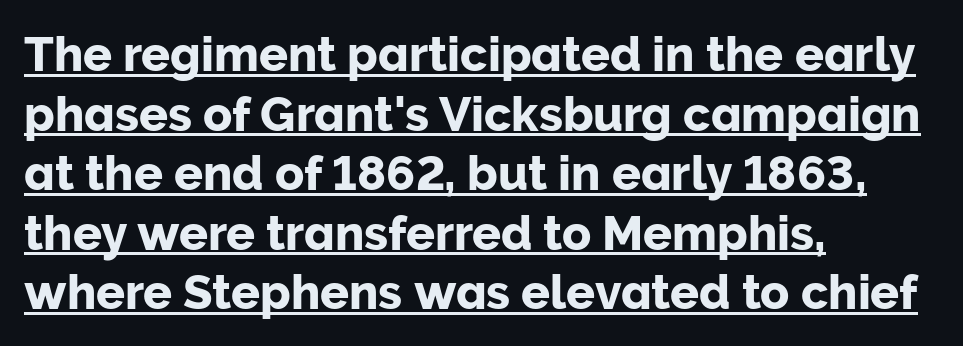
{"serif": "no", "italic": "no", "width": "normal", "stroke_contrast": "low", "x_height": "medium", "monospaced": "no", "underline": "yes", "align": "left", "line_spacing_ratio": 1.24, "letter_spacing": "normal", "letter_spacing_em": 0.0, "glyph_px": 48}
